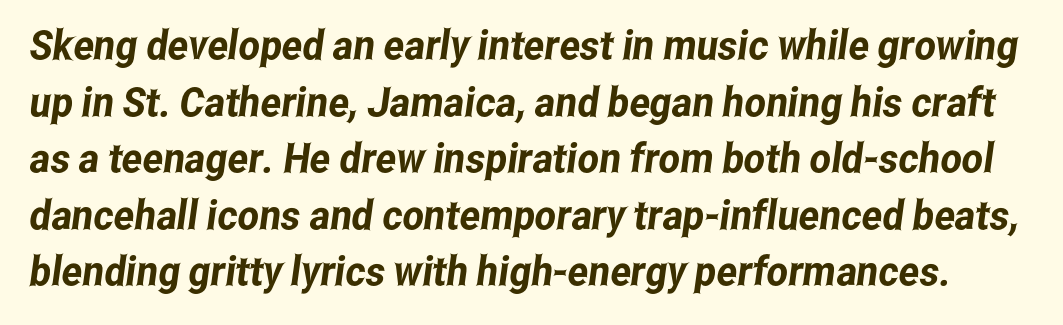
The image shows 41 px condensed sans-serif type; set normal line spacing (1.38x), normal letter spacing, not underlined; low stroke contrast and a medium x-height.
